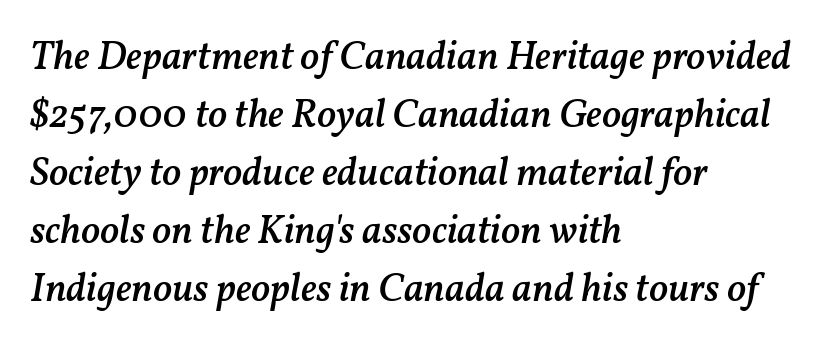
{"italic": "yes", "lean": "right", "slant_degrees": 11, "bold": "semi", "weight": "semibold", "width": "normal", "stroke_contrast": "medium", "x_height": "medium", "monospaced": "no", "underline": "no", "align": "left", "line_spacing": "normal", "line_spacing_ratio": 1.45, "letter_spacing": "normal", "letter_spacing_em": 0.0, "glyph_px": 40}
